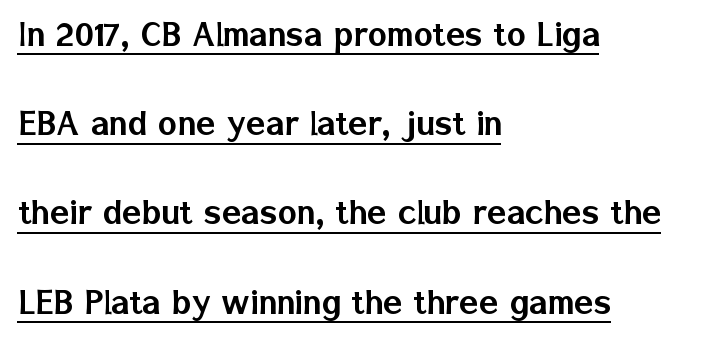
Q: Is the text italic (slanted)? A: No, it is upright.
Q: Is the typeface a serif or a sans-serif typeface? A: Sans-serif.
Q: Is the text underlined? A: Yes.
Q: How is the paragraph aligned? A: Left-aligned.
Q: Is the spacing between letters normal or unusually wide? A: Normal.
Q: Is the spacing between lines tight, normal or loose? A: Loose.
Q: Width (condensed, normal, or wide)? A: Normal.
Q: Stroke contrast? A: Low.
Q: x-height? A: Medium.
Q: Monospaced? A: No.
